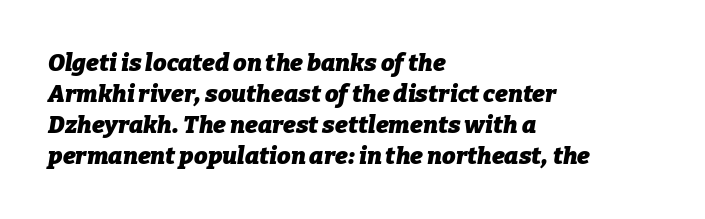
The image shows 24 px bold type, italic (leaning right); set left-aligned, normal line spacing (1.29x), normal letter spacing, not underlined.
